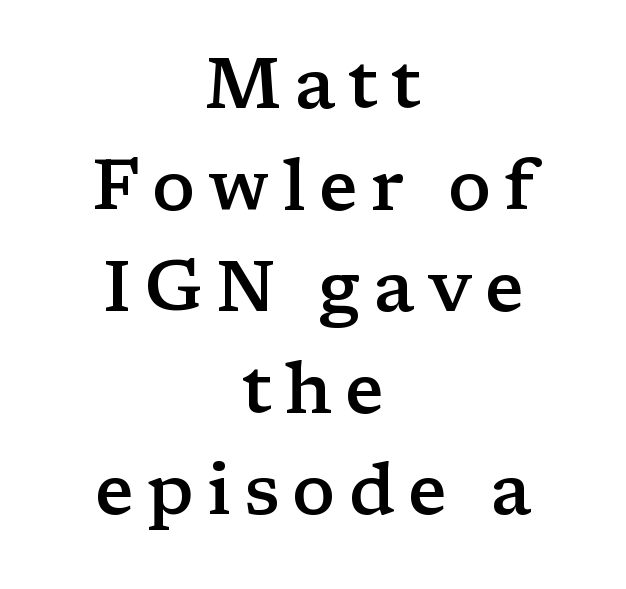
Q: Is the text bold? A: Semi-bold.
Q: Is the text italic (slanted)? A: No, it is upright.
Q: Is the typeface a serif or a sans-serif typeface? A: Serif.
Q: Is the text underlined? A: No.
Q: How is the paragraph aligned? A: Centered.
Q: Is the spacing between lines tight, normal or loose? A: Normal.
Q: Width (condensed, normal, or wide)? A: Wide.
Q: Stroke contrast? A: Low.
Q: x-height? A: Medium.
Q: Monospaced? A: No.
